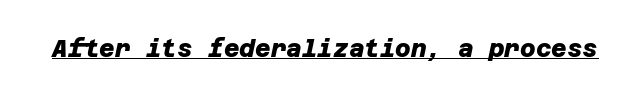
Emphasis by weight is at full strength: bold. Look at the tracking — it's just the regular setting, nothing added. Does a line run under the words? Yes, clearly.
